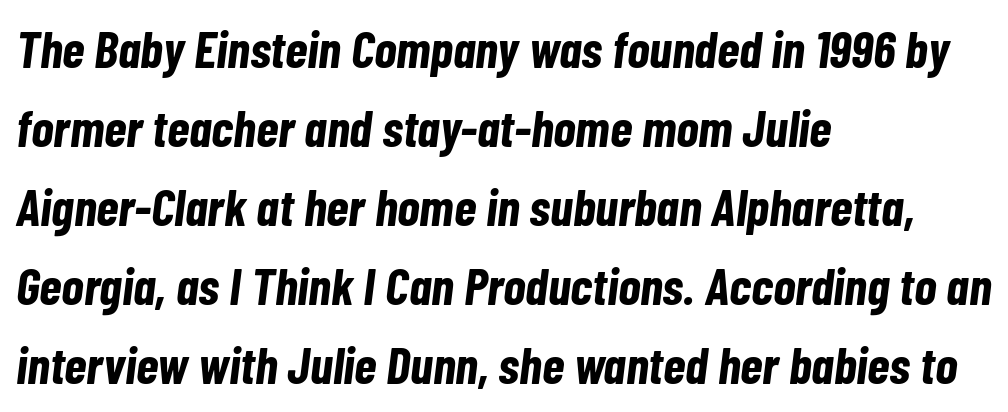
Q: Is the text bold? A: Yes.
Q: Is the text italic (slanted)? A: Yes, it leans right by about 7 degrees.
Q: Is the text underlined? A: No.
Q: How is the paragraph aligned? A: Left-aligned.
Q: Is the spacing between letters normal or unusually wide? A: Normal.
Q: Is the spacing between lines tight, normal or loose? A: Normal.
Q: Width (condensed, normal, or wide)? A: Condensed.
Q: Stroke contrast? A: Low.
Q: x-height? A: Medium.
Q: Monospaced? A: No.
